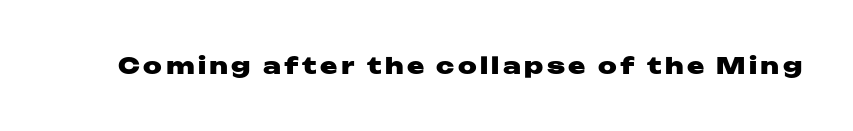
The image shows 23 px bold type, upright; set not underlined.
